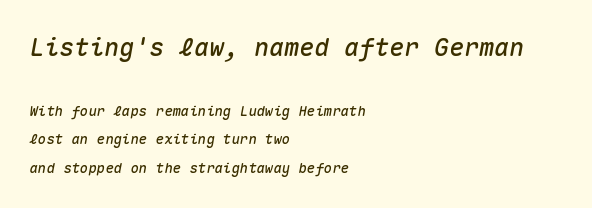
These lines are set flush left with a ragged right edge. It's the slanting kind of type. This rendering leaves character spacing at its baseline value. Which of the two is more prominent by size? The first, at the top. Vertical spacing — loose.
